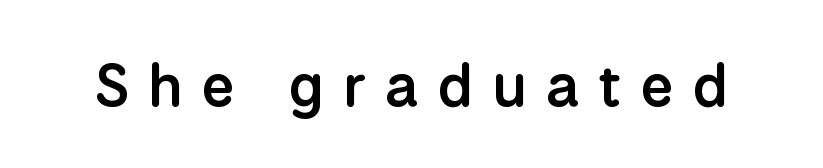
Q: Is the text bold? A: Semi-bold.
Q: Is the text italic (slanted)? A: No, it is upright.
Q: Is the typeface a serif or a sans-serif typeface? A: Sans-serif.
Q: Is the text underlined? A: No.
Q: Is the spacing between letters normal or unusually wide? A: Unusually wide.
Q: Width (condensed, normal, or wide)? A: Normal.
Q: Stroke contrast? A: Low.
Q: x-height? A: Medium.
Q: Monospaced? A: No.
